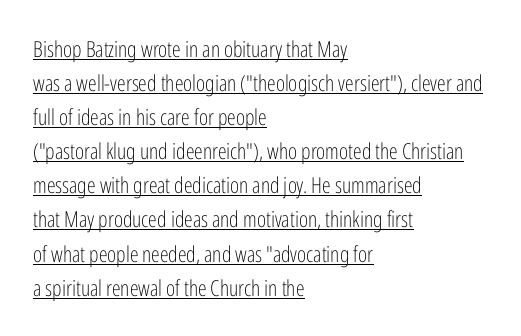
{"italic": "no", "bold": "no", "underline": "yes", "align": "left", "line_spacing": "normal", "line_spacing_ratio": 1.55, "letter_spacing": "normal", "letter_spacing_em": 0.0, "glyph_px": 22}
